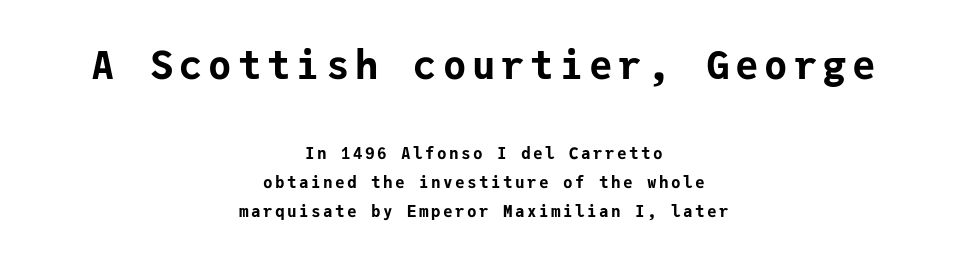
Q: Is the text bold? A: Yes.
Q: Is the text italic (slanted)? A: No, it is upright.
Q: Is the typeface a serif or a sans-serif typeface? A: Sans-serif.
Q: Is the text underlined? A: No.
Q: How is the paragraph aligned? A: Centered.
Q: Which block of text is set in a larger size, the first (top) or the second (bottom)? A: The first (top) one.
Q: Width (condensed, normal, or wide)? A: Normal.
Q: Stroke contrast? A: Low.
Q: x-height? A: Medium.
Q: Monospaced? A: Yes.
